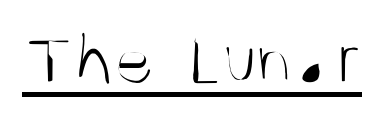
{"serif": "no", "italic": "no", "bold": "no", "weight": "light", "width": "condensed", "stroke_contrast": "medium", "x_height": "large", "monospaced": "no", "underline": "yes", "letter_spacing": "normal", "letter_spacing_em": 0.0, "glyph_px": 76}
